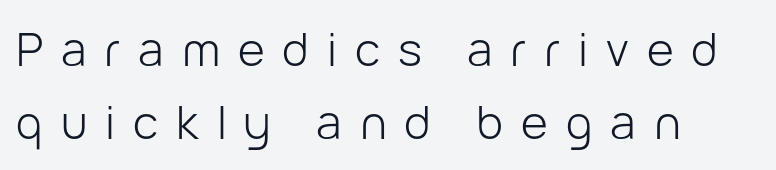
The passage shown is not underscored anywhere. The type is letterspaced generously, with wide tracking. Is the type heavy? It reads as light-to-regular instead. A sans-serif font was chosen for this passage. Teacher's note: observe the even left margin — that is flush-left alignment. A typesetter would call this leading conventional body-copy spacing.
